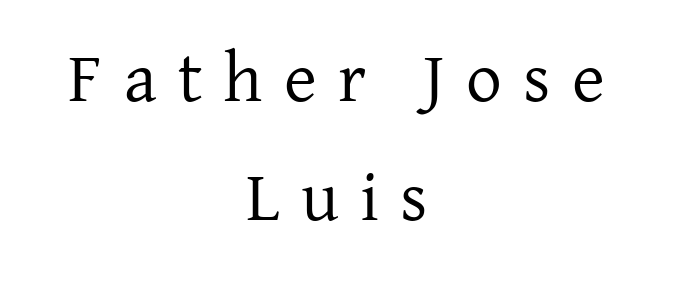
{"serif": "yes", "italic": "no", "bold": "no", "weight": "regular", "width": "normal", "stroke_contrast": "low", "x_height": "medium", "monospaced": "no", "underline": "no", "align": "center", "line_spacing": "normal", "line_spacing_ratio": 1.68, "letter_spacing": "wide", "letter_spacing_em": 0.3, "glyph_px": 71}
